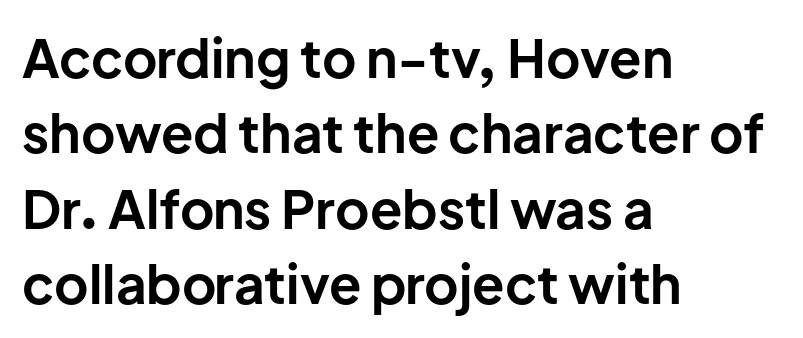
{"serif": "no", "italic": "no", "bold": "yes", "weight": "bold", "width": "normal", "stroke_contrast": "low", "x_height": "medium", "monospaced": "no", "underline": "no", "align": "left", "line_spacing": "normal", "line_spacing_ratio": 1.42, "letter_spacing": "normal", "letter_spacing_em": 0.0, "glyph_px": 53}
